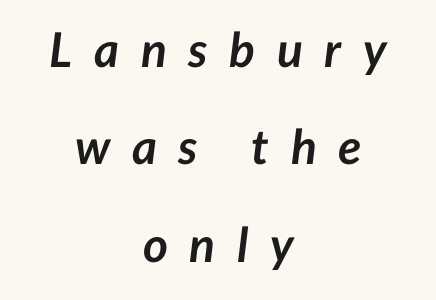
The image shows 48 px semibold type, italic (leaning right); set centered, loose line spacing (2.03x), unusually wide letter spacing (+0.45 em), not underlined; low stroke contrast and a medium x-height.
